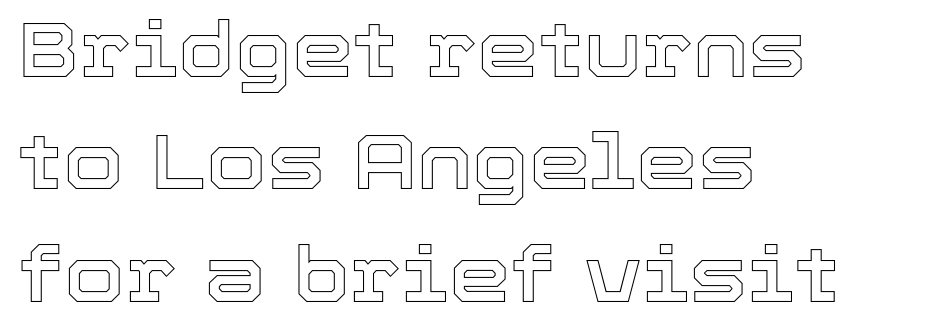
{"italic": "no", "width": "normal", "x_height": "medium", "monospaced": "no", "underline": "no", "align": "left", "line_spacing": "normal", "line_spacing_ratio": 1.44, "letter_spacing": "normal", "letter_spacing_em": 0.0, "glyph_px": 78}
